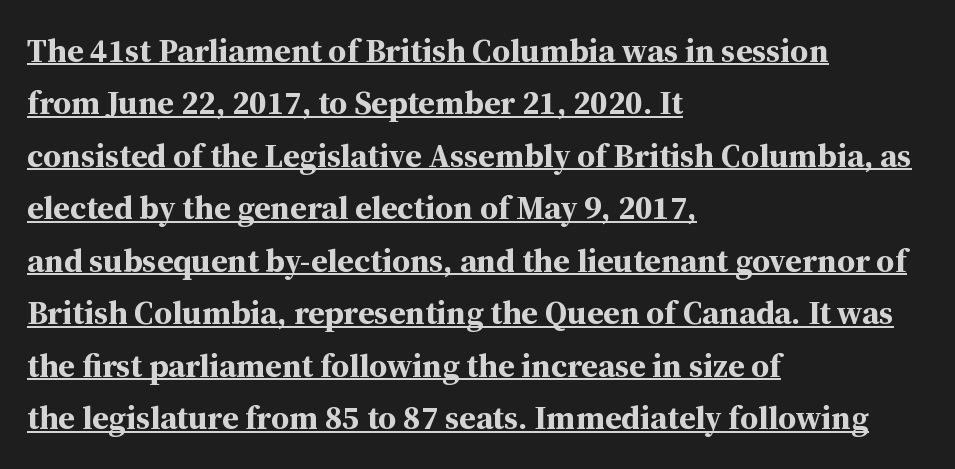
{"serif": "yes", "italic": "no", "bold": "yes", "weight": "bold", "width": "normal", "stroke_contrast": "medium", "x_height": "medium", "monospaced": "no", "underline": "yes", "align": "left", "line_spacing": "normal", "line_spacing_ratio": 1.59, "letter_spacing": "normal", "letter_spacing_em": 0.0, "glyph_px": 33}
